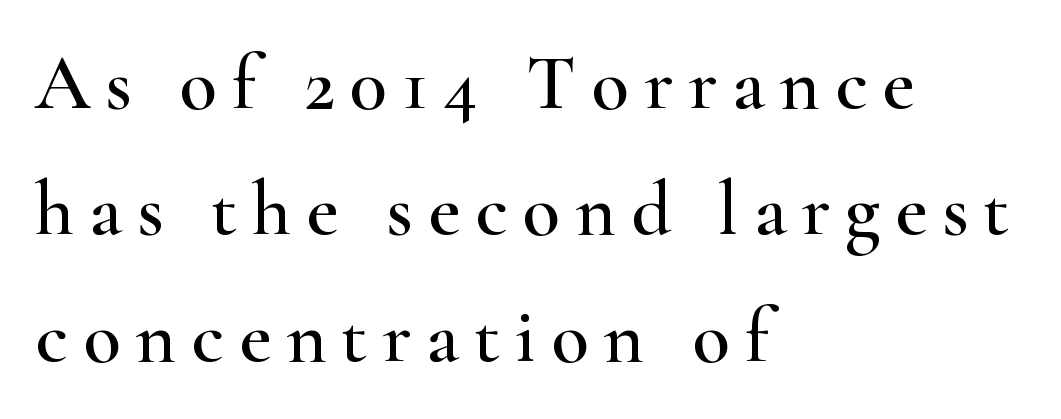
All the whitespace from short lines collects on the right. Check where the strokes stop: tiny serifs finish them off. Honestly, there is no underline to notice here at all. If you measured baseline to baseline, you'd find a middling distance. Ascenders rise straight up at ninety degrees. Note the varied advance widths — an 'i' is clearly narrower than an 'm'.
